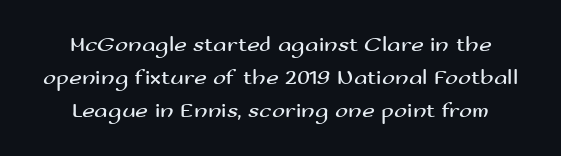
Type without underlining. Which margin do the lines hug? Neither — every line sits in the middle. There is no visible air inserted between adjacent glyphs. Stem width sits at or under what a default text font uses. Quick note: not italic, upright. Leading matches the norm, producing a regular column.
